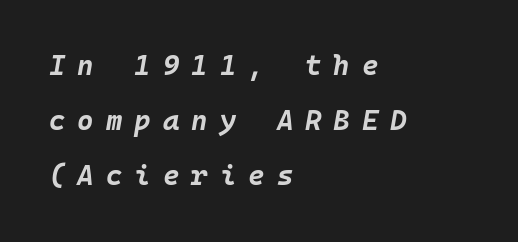
{"italic": "yes", "lean": "right", "slant_degrees": 10, "bold": "yes", "weight": "bold", "width": "normal", "stroke_contrast": "low", "x_height": "large", "monospaced": "yes", "underline": "no", "align": "left", "line_spacing": "loose", "line_spacing_ratio": 1.97, "letter_spacing": "wide", "letter_spacing_em": 0.43, "glyph_px": 28}
